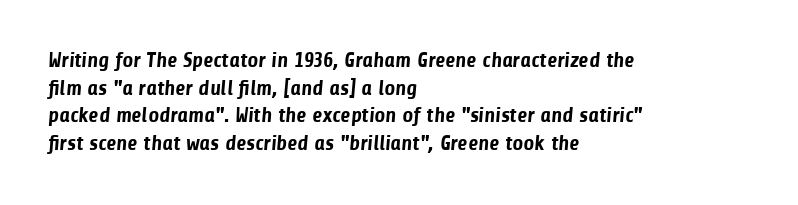
The image shows 21 px bold type; set left-aligned, normal line spacing (1.32x), normal letter spacing, not underlined.
